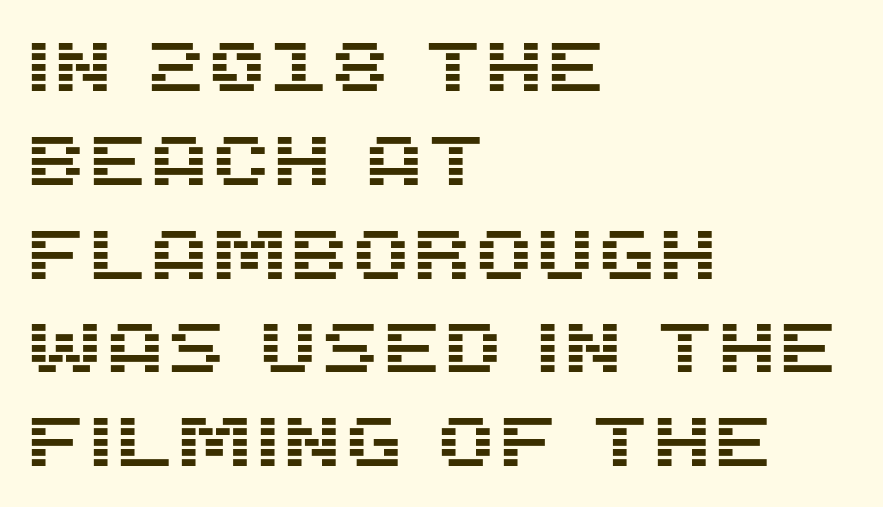
Short and long lines alike share a common starting point at left. Do the characters align in a grid? No, the font is proportional. Compared with typical body copy, the letter spacing here is the same. Italic? Not at all — the glyphs are vertical.
